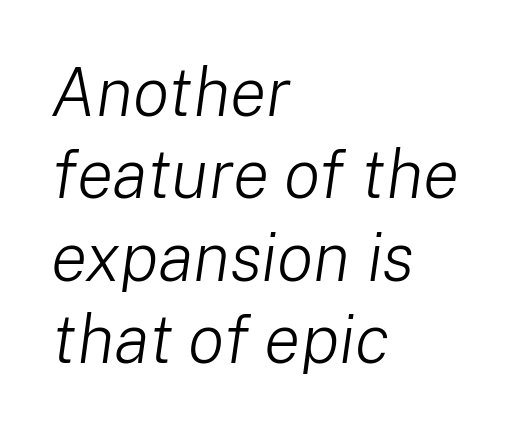
The image shows 68 px light type, italic (leaning right); set left-aligned, line spacing 1.21x, normal letter spacing, not underlined; low stroke contrast and a medium x-height.
